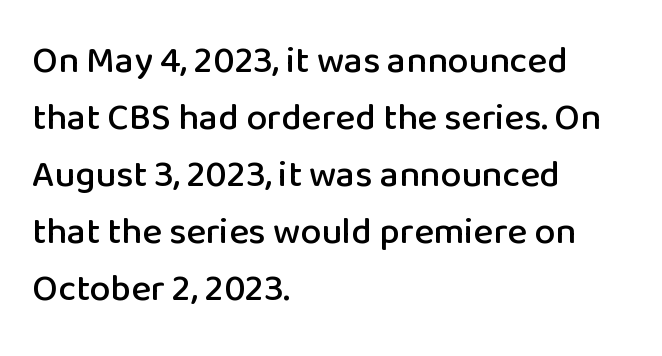
{"serif": "no", "italic": "no", "width": "normal", "stroke_contrast": "low", "x_height": "medium", "monospaced": "no", "underline": "no", "align": "left", "line_spacing": "normal", "line_spacing_ratio": 1.54, "letter_spacing": "normal", "letter_spacing_em": 0.0, "glyph_px": 37}
